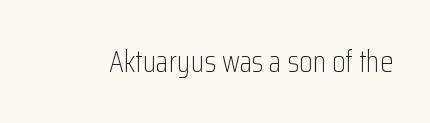
The image shows 30 px light, condensed sans-serif type, upright; set normal letter spacing, not underlined; low stroke contrast and a medium x-height.
